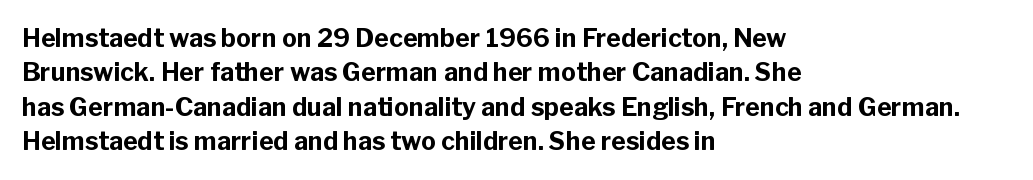
Plain, unruled lines of type. Italic: no, the glyphs are upright roman. The face used here has the dense, thick strokes of a bold. Compared with typical paragraphs, the rows here are spaced about the same. The paragraph has a hard left edge and a soft right edge. Here the glyphs are tracked normally, forming tight word shapes.
